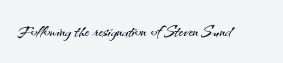
Only glyphs here, with clear space below each row. Between one letter and the next there's only the usual sliver of space. Is this a heavy cut? Hardly; it is regular or lighter.
